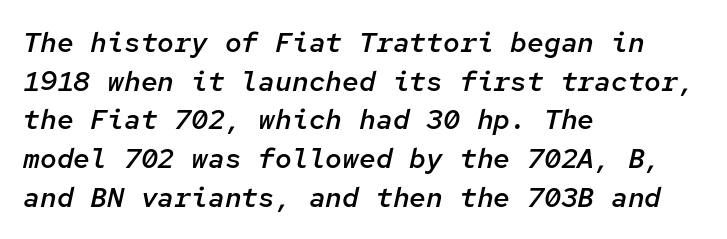
The typesetting leans somewhat heavy: a semibold. Alignment: flush left. Fixed-width glyphs throughout — classic coding-font behaviour. Anything drawn beneath the words? Only blank space. Observe the lean: these are italic letterforms. Is the letter spacing exaggerated? No — it looks like the ordinary default.
